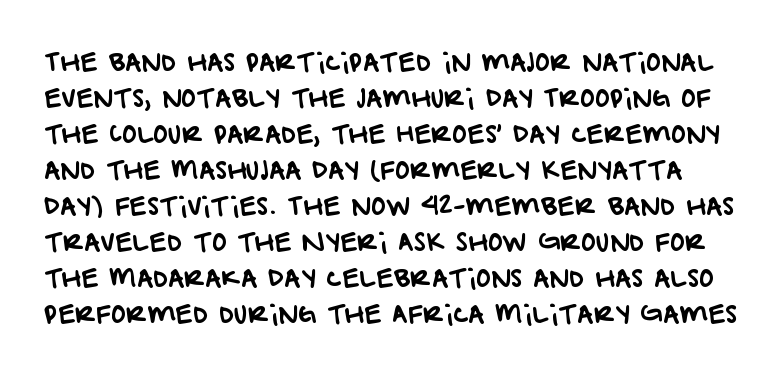
Q: Is the text underlined? A: No.
Q: Is the spacing between letters normal or unusually wide? A: Normal.
Q: Is the spacing between lines tight, normal or loose? A: Normal.
